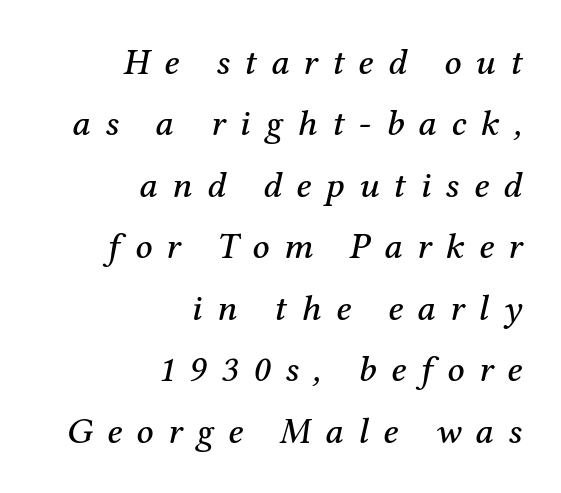
Q: Is the text italic (slanted)? A: Yes, it leans right by about 12 degrees.
Q: Is the typeface a serif or a sans-serif typeface? A: Serif.
Q: Is the text underlined? A: No.
Q: How is the paragraph aligned? A: Right-aligned.
Q: Is the spacing between letters normal or unusually wide? A: Unusually wide.
Q: Is the spacing between lines tight, normal or loose? A: Normal.
Q: Width (condensed, normal, or wide)? A: Normal.
Q: Stroke contrast? A: Medium.
Q: x-height? A: Medium.
Q: Monospaced? A: No.
